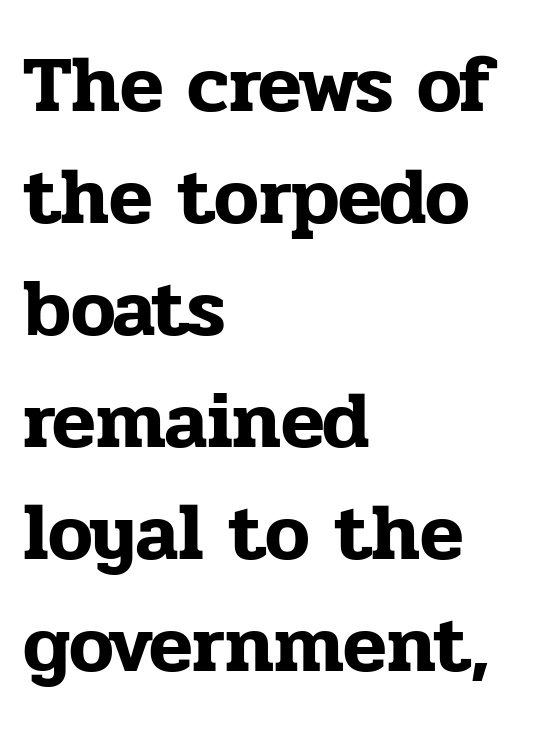
The image shows 80 px serif type, upright; set left-aligned, normal line spacing (1.4x), normal letter spacing, not underlined; low stroke contrast and a medium x-height.
